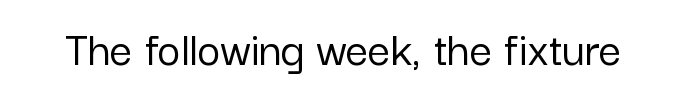
{"serif": "no", "italic": "no", "width": "normal", "stroke_contrast": "low", "x_height": "medium", "monospaced": "no", "underline": "no", "letter_spacing": "normal", "letter_spacing_em": 0.0, "glyph_px": 50}
